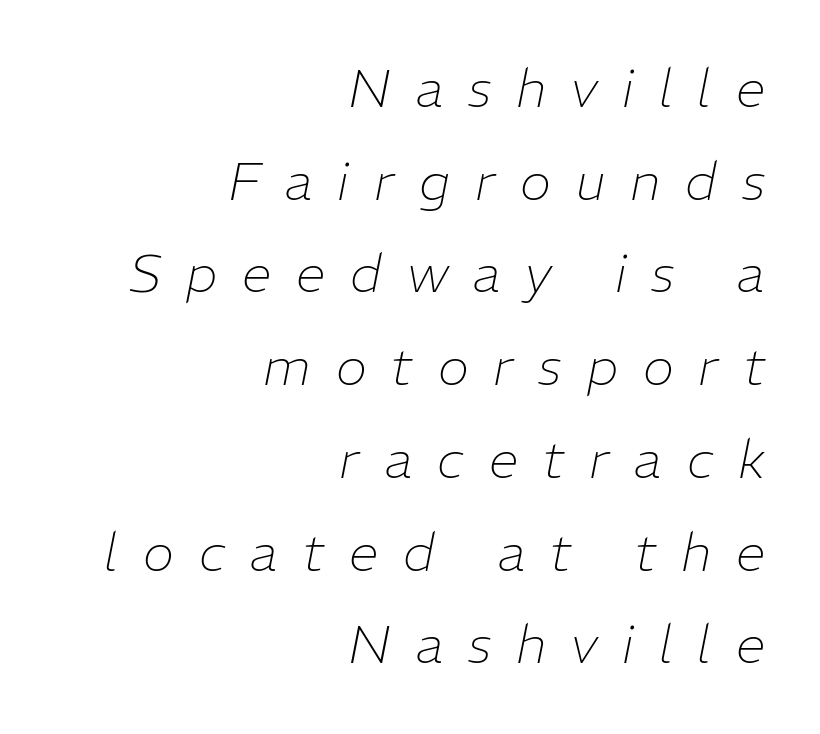
Q: Is the text bold? A: No.
Q: Is the text italic (slanted)? A: Yes, it leans right by about 11 degrees.
Q: Is the text underlined? A: No.
Q: How is the paragraph aligned? A: Right-aligned.
Q: Is the spacing between letters normal or unusually wide? A: Unusually wide.
Q: Width (condensed, normal, or wide)? A: Normal.
Q: Stroke contrast? A: Low.
Q: x-height? A: Medium.
Q: Monospaced? A: No.
